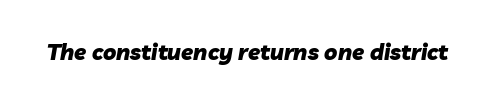
Q: Is the text bold? A: Yes.
Q: Is the text italic (slanted)? A: Yes, it leans right by about 10 degrees.
Q: Is the text underlined? A: No.
Q: Is the spacing between letters normal or unusually wide? A: Normal.
